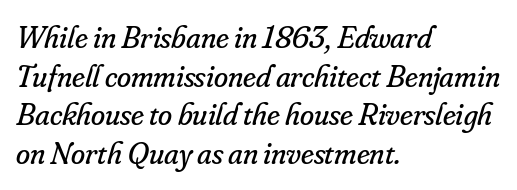
{"serif": "yes", "italic": "yes", "lean": "right", "slant_degrees": 16, "bold": "no", "weight": "regular", "width": "normal", "stroke_contrast": "low", "x_height": "small", "monospaced": "no", "underline": "no", "align": "left", "line_spacing_ratio": 1.21, "letter_spacing": "normal", "letter_spacing_em": 0.0, "glyph_px": 32}
